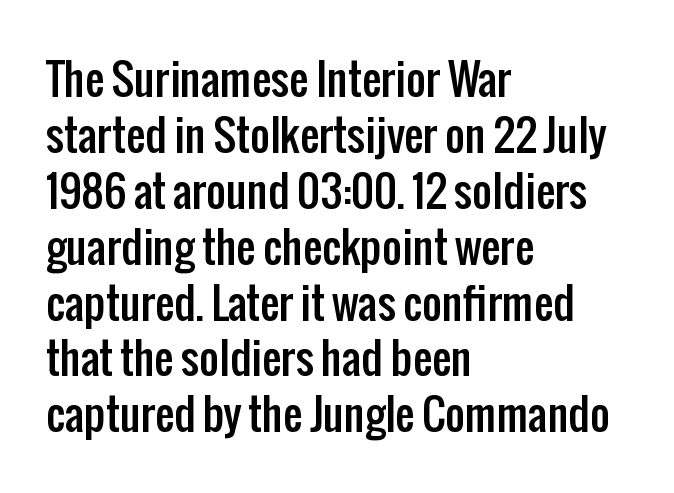
Quick note: interline space is typical. What kind of face is this? One without serifs — a sans. A bare baseline throughout the passage. The letterforms sit shoulder to shoulder at normal distance. Leftover space on each line is placed entirely after the last word. Style check: upright.
